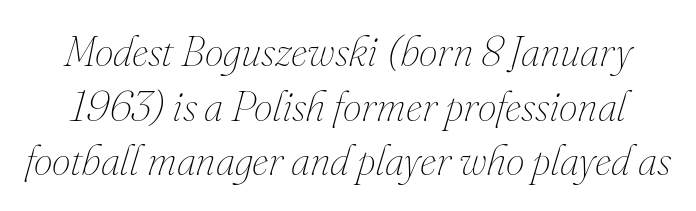
Q: Is the text bold? A: No.
Q: Is the text italic (slanted)? A: Yes, it leans right by about 16 degrees.
Q: Is the text underlined? A: No.
Q: Is the spacing between letters normal or unusually wide? A: Normal.
Q: Is the spacing between lines tight, normal or loose? A: Normal.
Q: Width (condensed, normal, or wide)? A: Normal.
Q: Stroke contrast? A: Medium.
Q: x-height? A: Small.
Q: Monospaced? A: No.
